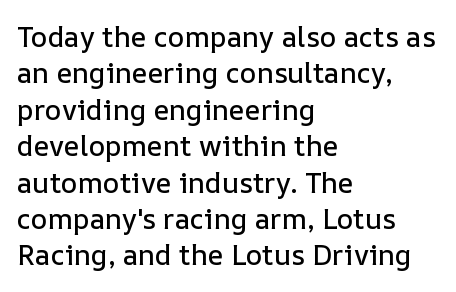
The passage shown has conventional tracking throughout. One glance says typical: line gaps are just what's usual. Style check: upright. Quick note: underline off.
